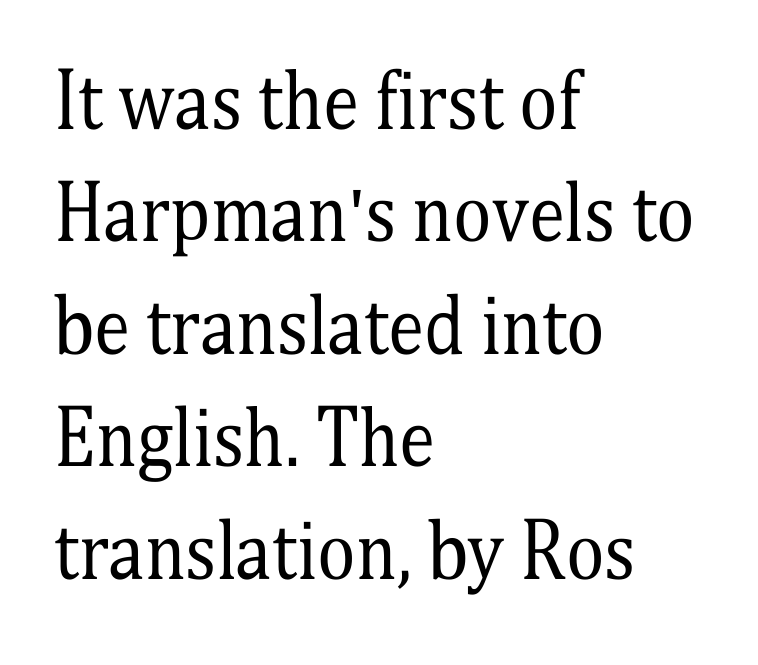
The image shows 73 px regular-weight, condensed serif type, upright; set left-aligned, normal line spacing (1.54x), normal letter spacing, not underlined; medium stroke contrast and a medium x-height.
